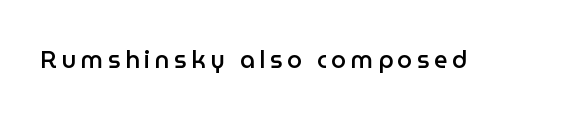
Q: Is the text bold? A: Semi-bold.
Q: Is the text italic (slanted)? A: No, it is upright.
Q: Is the text underlined? A: No.
